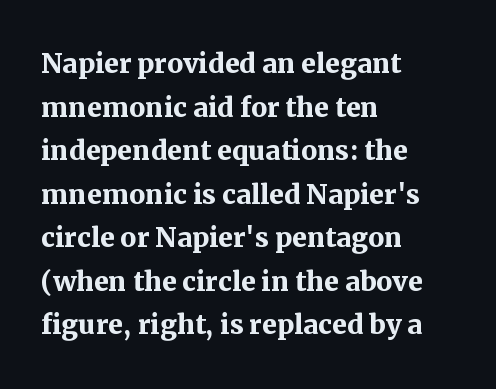
{"serif": "yes", "italic": "no", "bold": "yes", "weight": "semibold", "width": "normal", "stroke_contrast": "medium", "x_height": "medium", "monospaced": "no", "underline": "no", "align": "left", "line_spacing_ratio": 1.21, "letter_spacing": "normal", "letter_spacing_em": 0.0, "glyph_px": 36}
